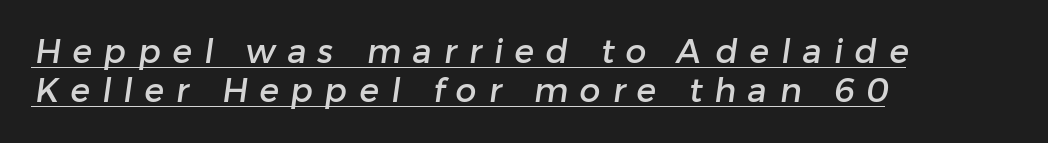
Left-aligned paragraph, ragged on the right. The face used here is a sans, in the tradition of grotesques and geometrics. You could not count columns in this text — the font is proportionally spaced. Characters follow at a spacing far wider than the type designer built in. The passage shown is underscored from start to finish.
